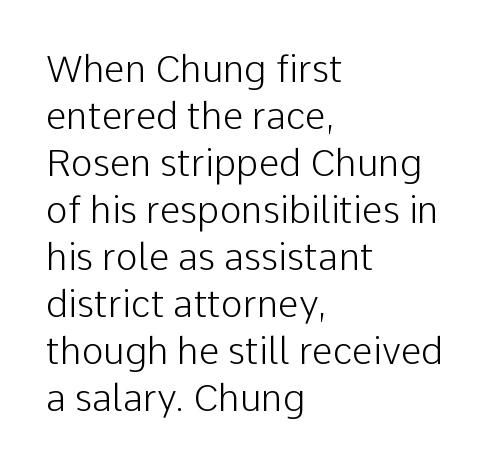
The image shows 37 px light sans-serif type, upright; set left-aligned, normal line spacing (1.27x), normal letter spacing, not underlined; low stroke contrast and a medium x-height.
